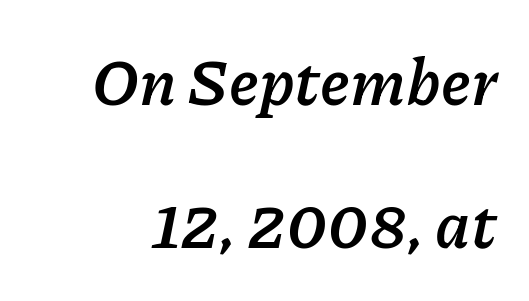
{"italic": "yes", "lean": "right", "slant_degrees": 11, "bold": "yes", "weight": "semibold", "width": "normal", "stroke_contrast": "low", "x_height": "medium", "monospaced": "no", "underline": "no", "line_spacing": "loose", "line_spacing_ratio": 2.2, "letter_spacing": "normal", "letter_spacing_em": 0.0, "glyph_px": 65}
